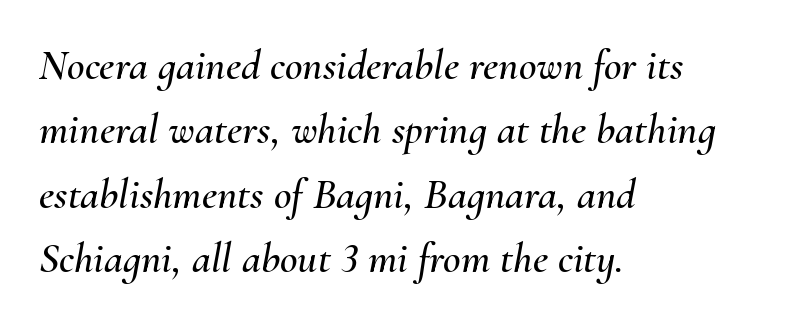
Each letter keeps its own natural width here, so spacing adapts to shape. Teacher's note: observe the even left margin — that is flush-left alignment. The face used here is rendered with its standard letterfit. Only glyphs here, with clear space below each row.
